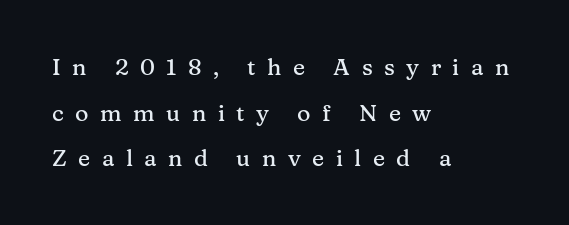
Q: Is the text italic (slanted)? A: No, it is upright.
Q: Is the text underlined? A: No.
Q: How is the paragraph aligned? A: Left-aligned.
Q: Is the spacing between letters normal or unusually wide? A: Unusually wide.
Q: Is the spacing between lines tight, normal or loose? A: Loose.
